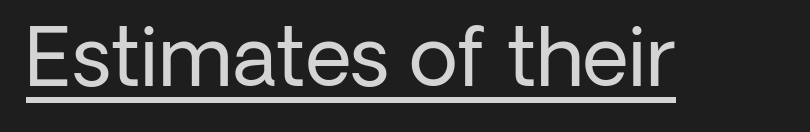
{"serif": "no", "italic": "no", "bold": "no", "weight": "regular", "width": "normal", "stroke_contrast": "low", "x_height": "medium", "monospaced": "no", "underline": "yes", "letter_spacing": "normal", "letter_spacing_em": 0.0, "glyph_px": 80}
